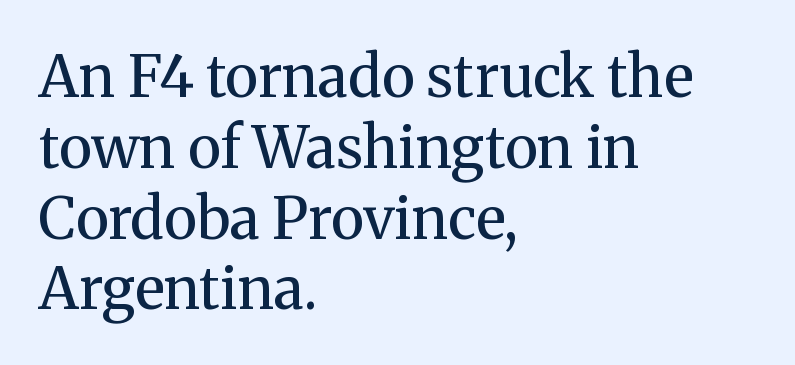
{"serif": "yes", "italic": "no", "bold": "no", "weight": "regular", "width": "normal", "stroke_contrast": "medium", "x_height": "medium", "monospaced": "no", "underline": "no", "align": "left", "line_spacing_ratio": 1.22, "letter_spacing": "normal", "letter_spacing_em": 0.0, "glyph_px": 58}
